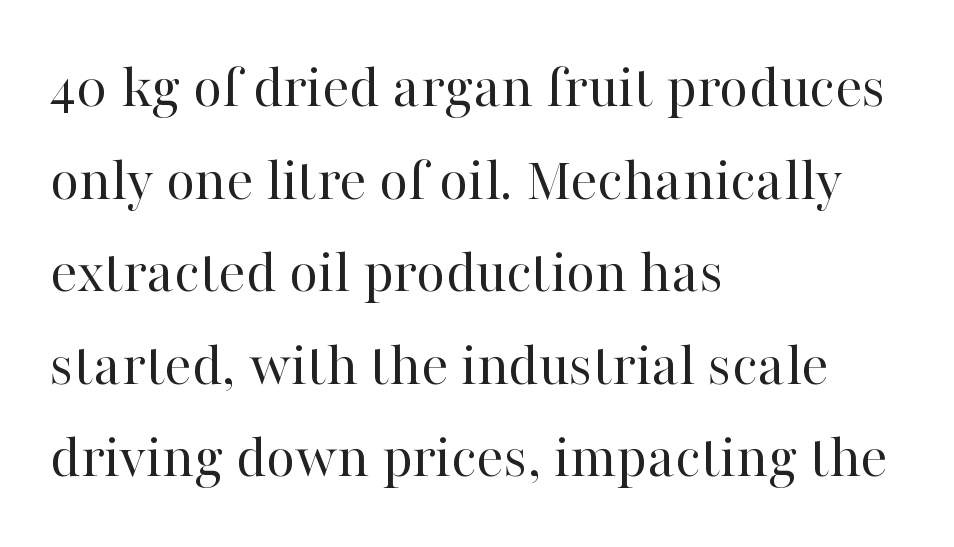
Q: Is the text bold? A: No.
Q: Is the text italic (slanted)? A: No, it is upright.
Q: Is the typeface a serif or a sans-serif typeface? A: Serif.
Q: Is the text underlined? A: No.
Q: How is the paragraph aligned? A: Left-aligned.
Q: Is the spacing between letters normal or unusually wide? A: Normal.
Q: Is the spacing between lines tight, normal or loose? A: Normal.
Q: Width (condensed, normal, or wide)? A: Normal.
Q: Stroke contrast? A: High.
Q: x-height? A: Medium.
Q: Monospaced? A: No.
